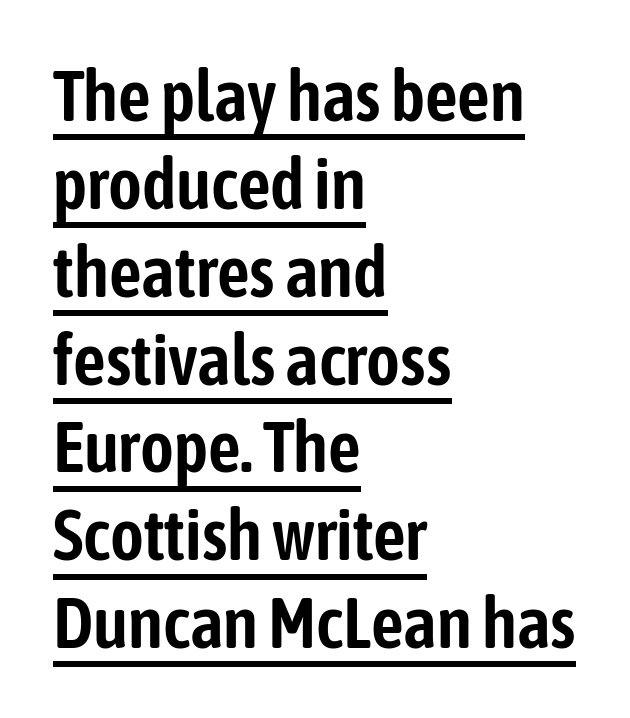
Varying glyph widths throughout — classic text-font behaviour. Compared with typical body copy, the letter spacing here is the same. Decoration check: the copy is underlined. Nope, not italic — everything's standing straight. Every row of glyphs begins at an identical x-position on the left.
